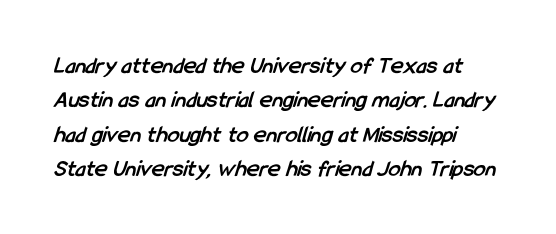
Caption: bold face, heavy strokes. Notice how descenders clear the ascenders below comfortably — that's standard leading. The specimen omits any rule beneath the text block's lines. Words appear dense and cohesive because spacing is normal. Visually the block forms a straight wall on the left and a jagged coastline on the right.
